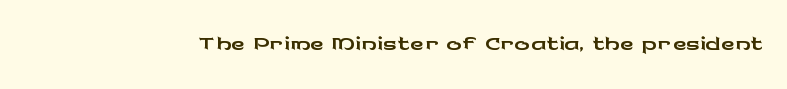
{"serif": "no", "italic": "no", "width": "wide", "stroke_contrast": "low", "x_height": "medium", "monospaced": "no", "underline": "no", "letter_spacing": "normal", "letter_spacing_em": 0.0, "glyph_px": 38}
